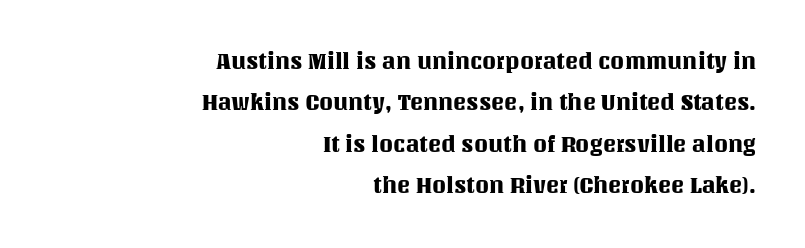
{"italic": "no", "underline": "no", "align": "right", "line_spacing_ratio": 1.88, "letter_spacing": "normal", "letter_spacing_em": 0.0, "glyph_px": 22}
